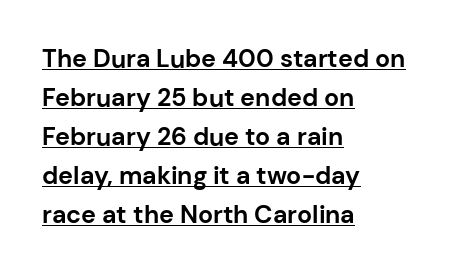
{"italic": "no", "bold": "yes", "underline": "yes", "align": "left", "line_spacing": "normal", "line_spacing_ratio": 1.56, "letter_spacing": "normal", "letter_spacing_em": 0.0, "glyph_px": 25}
